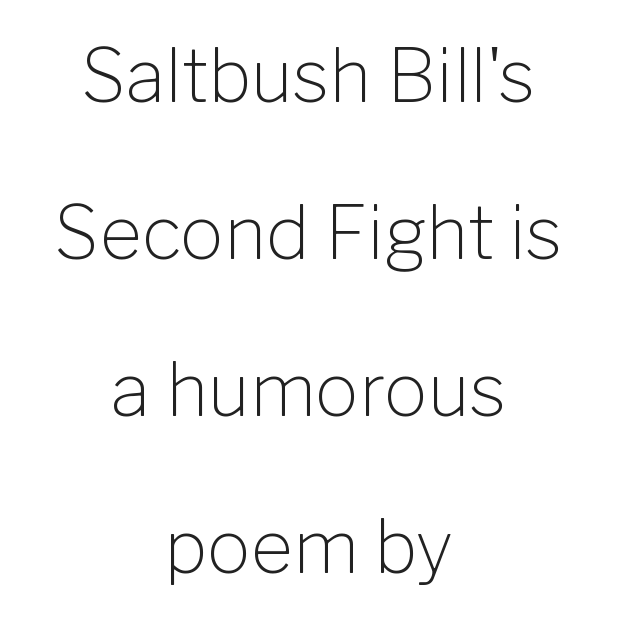
{"serif": "no", "italic": "no", "bold": "no", "weight": "light", "width": "normal", "stroke_contrast": "low", "x_height": "medium", "monospaced": "no", "underline": "no", "align": "center", "line_spacing": "loose", "line_spacing_ratio": 2.15, "letter_spacing": "normal", "letter_spacing_em": 0.0, "glyph_px": 73}
